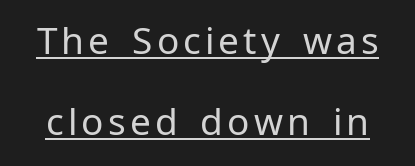
The image shows 37 px regular-weight sans-serif type, upright; set loose line spacing (2.19x), underlined; low stroke contrast and a medium x-height.
